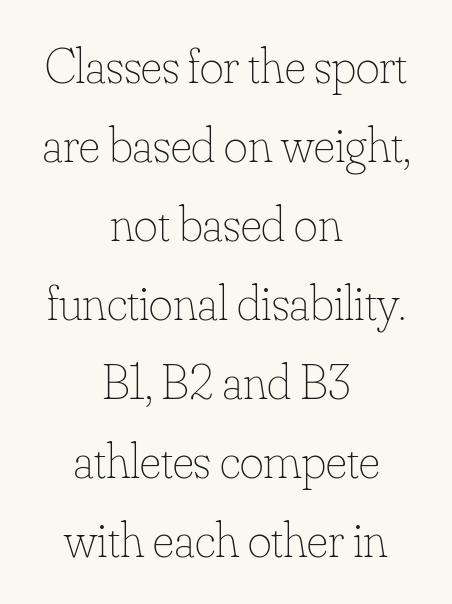
{"italic": "no", "bold": "no", "weight": "thin", "width": "normal", "stroke_contrast": "low", "x_height": "small", "monospaced": "no", "underline": "no", "align": "center", "line_spacing": "normal", "line_spacing_ratio": 1.55, "letter_spacing": "normal", "letter_spacing_em": 0.0, "glyph_px": 51}
